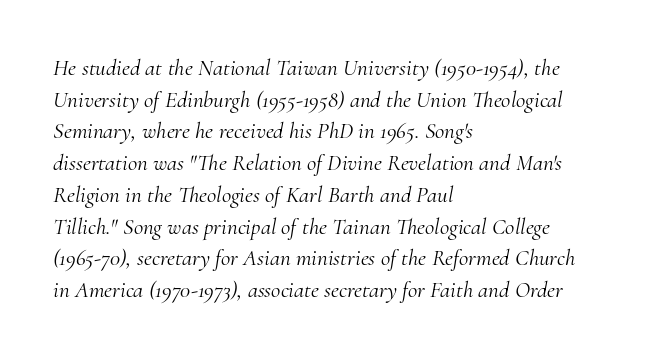
{"italic": "yes", "lean": "right", "slant_degrees": 10, "bold": "no", "underline": "no", "align": "left", "line_spacing": "normal", "line_spacing_ratio": 1.38, "letter_spacing": "normal", "letter_spacing_em": 0.0, "glyph_px": 23}
